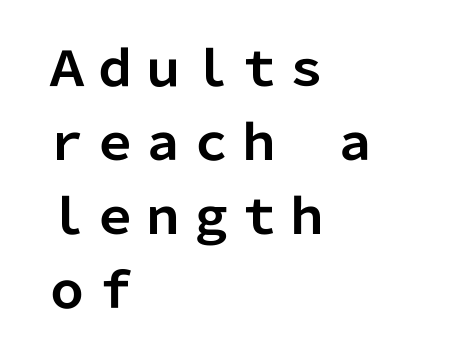
A clean baseline with only descenders dipping below it. Notice how descenders clear the ascenders below comfortably — that's standard leading. Typesetter's note: full bold, strokes at maximum text heaviness. Alignment: flush left.
